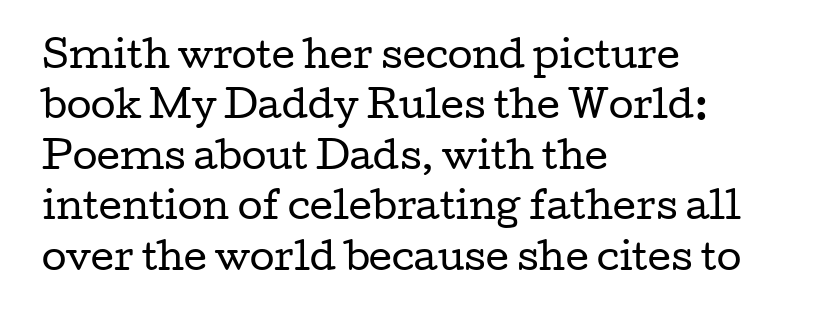
The weight tops out at a normal text grade. Plain, unruled lines of type. Here the designer chose a conventional face with non-uniform glyph widths. Nothing unusual about the tracking: characters are spaced as the font intends. The rows are spaced the way most documents space them.
